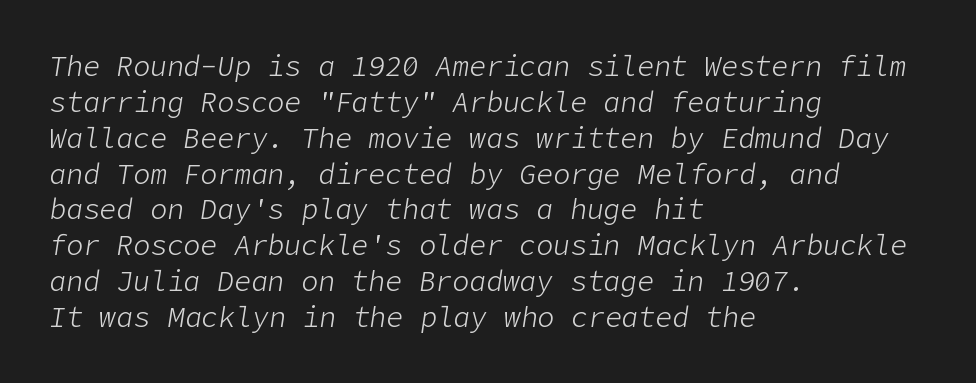
{"italic": "yes", "lean": "right", "slant_degrees": 9, "bold": "no", "weight": "light", "width": "normal", "stroke_contrast": "low", "x_height": "medium", "underline": "no", "align": "left", "line_spacing": "normal", "line_spacing_ratio": 1.28, "letter_spacing": "normal", "letter_spacing_em": 0.0, "glyph_px": 28}
